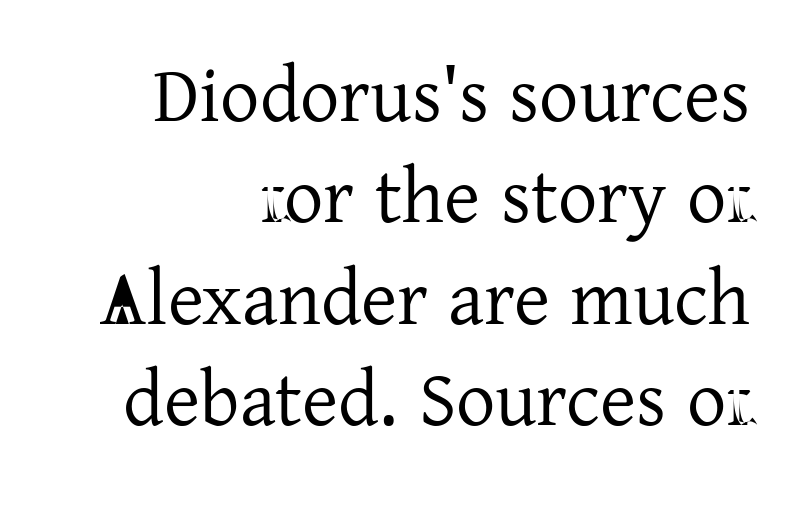
Q: Is the text bold? A: No.
Q: Is the text italic (slanted)? A: No, it is upright.
Q: Is the typeface a serif or a sans-serif typeface? A: Serif.
Q: Is the text underlined? A: No.
Q: How is the paragraph aligned? A: Right-aligned.
Q: Is the spacing between letters normal or unusually wide? A: Normal.
Q: Is the spacing between lines tight, normal or loose? A: Normal.
Q: Width (condensed, normal, or wide)? A: Normal.
Q: Stroke contrast? A: Low.
Q: x-height? A: Medium.
Q: Monospaced? A: No.
